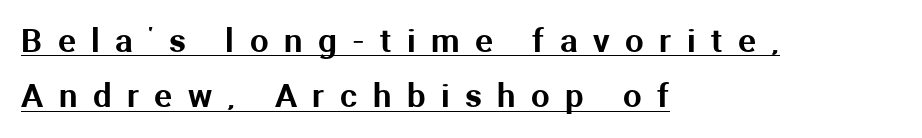
The image shows 33 px sans-serif type, upright; set left-aligned, normal line spacing (1.67x), unusually wide letter spacing (+0.47 em), underlined; medium stroke contrast and a medium x-height.
